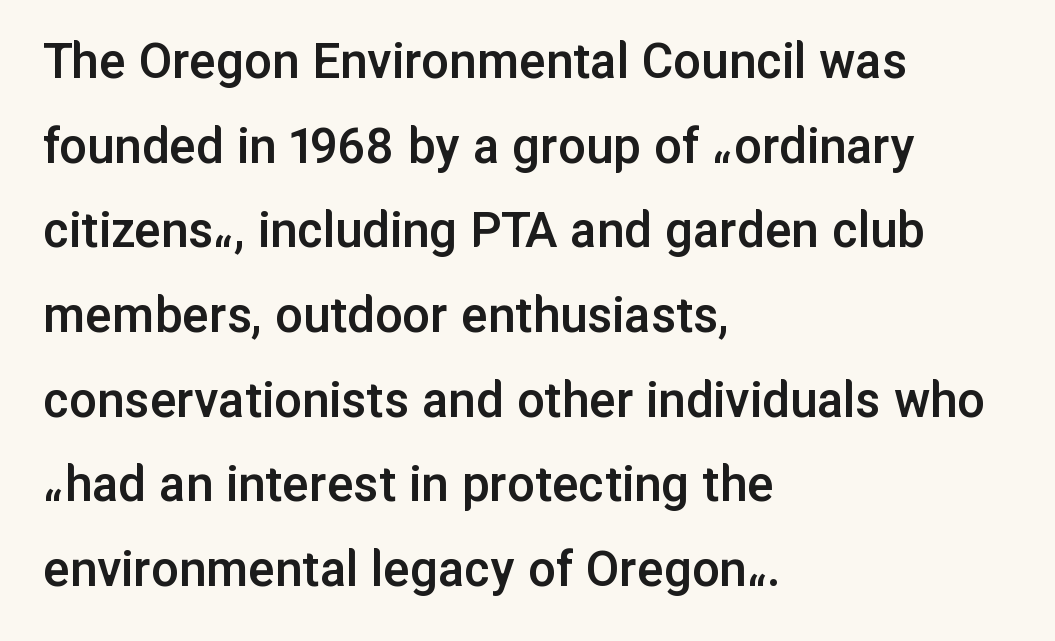
The image shows 55 px semibold sans-serif type, upright; set left-aligned, normal line spacing (1.54x), normal letter spacing, not underlined; low stroke contrast and a medium x-height.
